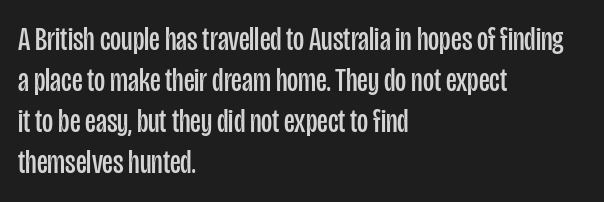
Q: Is the text bold? A: No.
Q: Is the text italic (slanted)? A: No, it is upright.
Q: Is the typeface a serif or a sans-serif typeface? A: Sans-serif.
Q: Is the text underlined? A: No.
Q: How is the paragraph aligned? A: Left-aligned.
Q: Is the spacing between letters normal or unusually wide? A: Normal.
Q: Width (condensed, normal, or wide)? A: Condensed.
Q: Stroke contrast? A: Low.
Q: x-height? A: Large.
Q: Monospaced? A: No.
